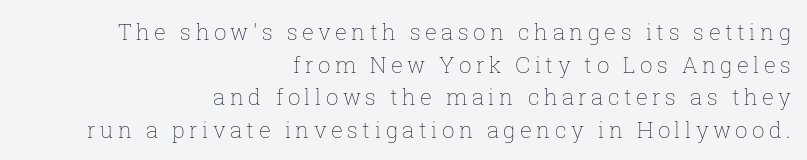
Q: Is the text bold? A: No.
Q: Is the text italic (slanted)? A: No, it is upright.
Q: Is the text underlined? A: No.
Q: How is the paragraph aligned? A: Right-aligned.
Q: Is the spacing between letters normal or unusually wide? A: Unusually wide.
Q: Is the spacing between lines tight, normal or loose? A: Normal.
